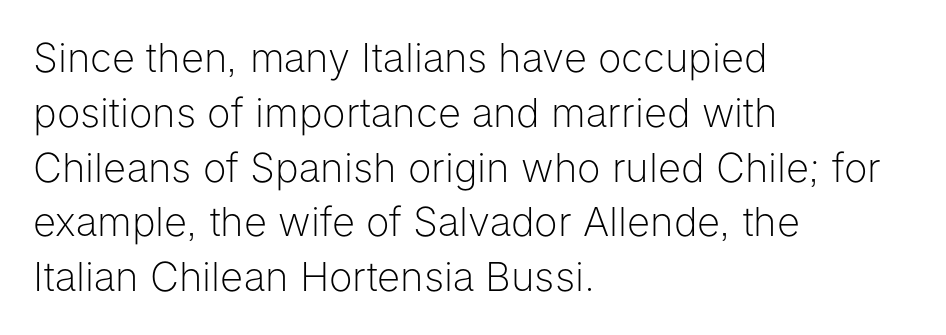
The image shows 40 px light sans-serif type, upright; set left-aligned, normal line spacing (1.37x), normal letter spacing, not underlined; low stroke contrast and a medium x-height.
